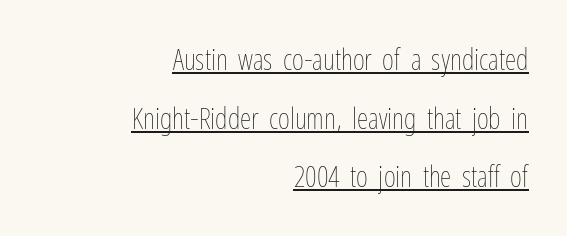
Q: Is the text bold? A: No.
Q: Is the text italic (slanted)? A: No, it is upright.
Q: Is the text underlined? A: Yes.
Q: How is the paragraph aligned? A: Right-aligned.
Q: Is the spacing between letters normal or unusually wide? A: Normal.
Q: Is the spacing between lines tight, normal or loose? A: Loose.
Q: Width (condensed, normal, or wide)? A: Condensed.
Q: Stroke contrast? A: Low.
Q: x-height? A: Medium.
Q: Monospaced? A: No.
